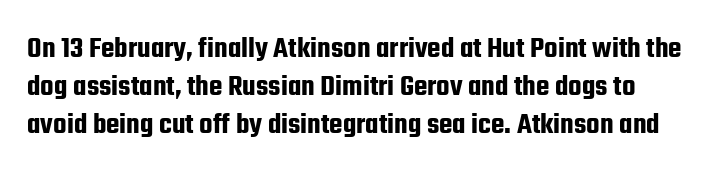
{"serif": "no", "italic": "no", "width": "condensed", "stroke_contrast": "low", "x_height": "medium", "monospaced": "no", "underline": "no", "line_spacing_ratio": 1.23, "letter_spacing": "normal", "letter_spacing_em": 0.0, "glyph_px": 31}
